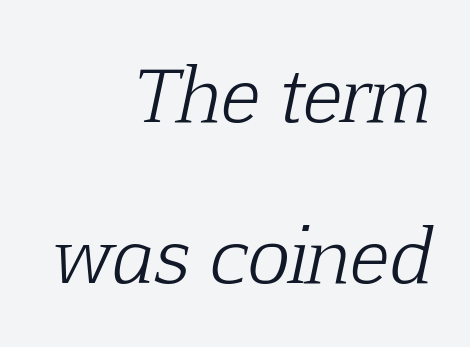
Heft: none added — not bold. This rendering employs a face with finishing strokes, i.e., a serif. Do the characters align in a grid? No, the font is proportional. You could call the tracking neutral — neither tight nor loose. Airy leading. Leftover space on each line is placed entirely before the opening word.
